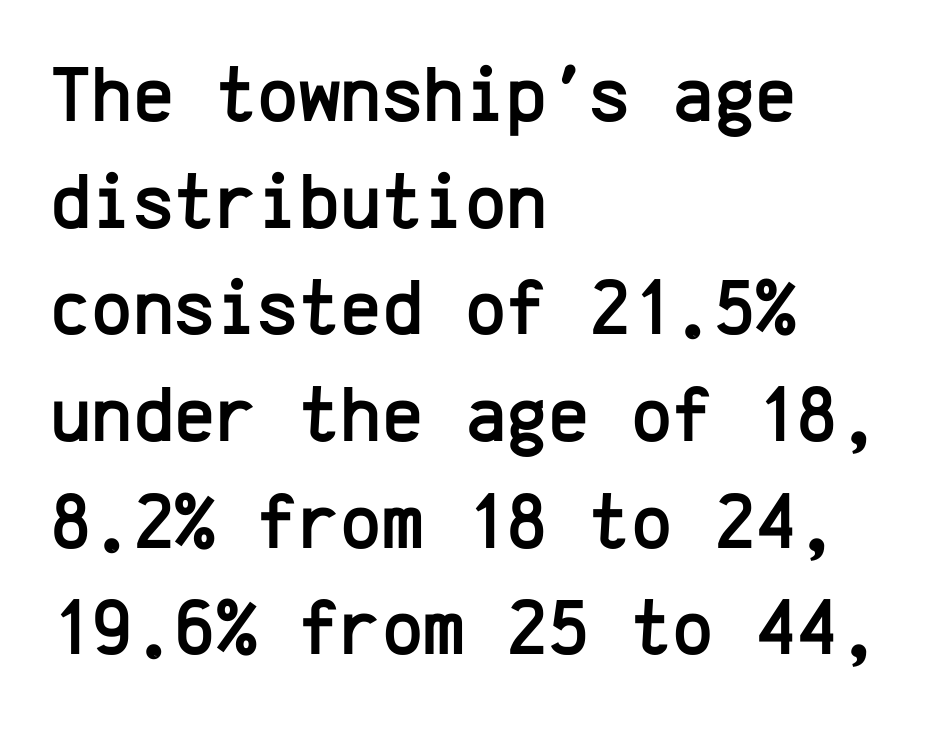
The image shows 79 px sans-serif type, upright, monospaced; set left-aligned, normal line spacing (1.35x), normal letter spacing, not underlined; low stroke contrast and a medium x-height.
